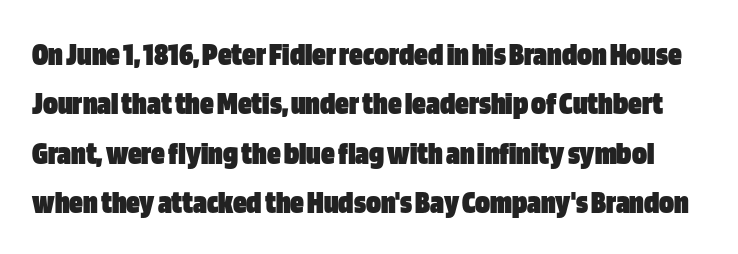
Q: Is the text bold? A: Yes.
Q: Is the text italic (slanted)? A: No, it is upright.
Q: Is the typeface a serif or a sans-serif typeface? A: Sans-serif.
Q: Is the text underlined? A: No.
Q: Is the spacing between letters normal or unusually wide? A: Normal.
Q: Is the spacing between lines tight, normal or loose? A: Normal.
Q: Width (condensed, normal, or wide)? A: Condensed.
Q: Stroke contrast? A: Low.
Q: x-height? A: Large.
Q: Monospaced? A: No.
